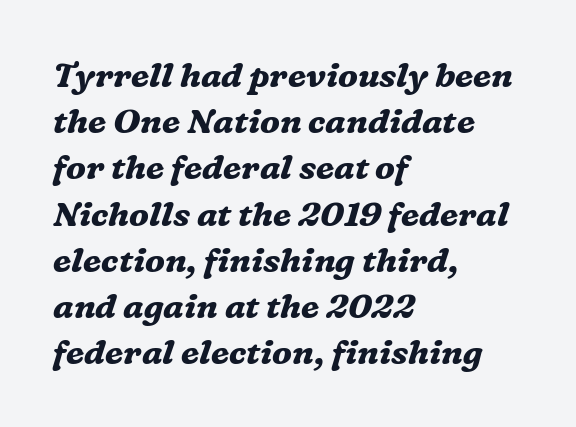
{"serif": "yes", "italic": "yes", "lean": "right", "slant_degrees": 16, "bold": "yes", "weight": "bold", "width": "normal", "stroke_contrast": "medium", "x_height": "medium", "monospaced": "no", "underline": "no", "align": "left", "line_spacing": "normal", "line_spacing_ratio": 1.36, "letter_spacing": "normal", "letter_spacing_em": 0.0, "glyph_px": 34}
